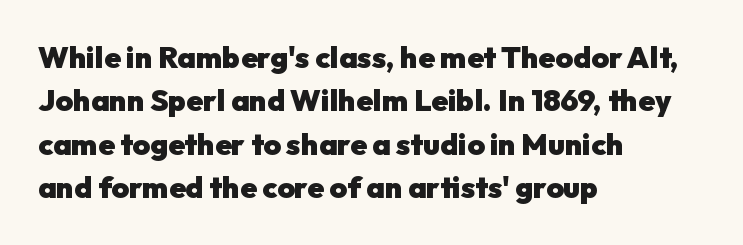
The image shows 30 px heavy sans-serif type, upright; set left-aligned, normal line spacing (1.45x), normal letter spacing, not underlined; low stroke contrast and a medium x-height.
